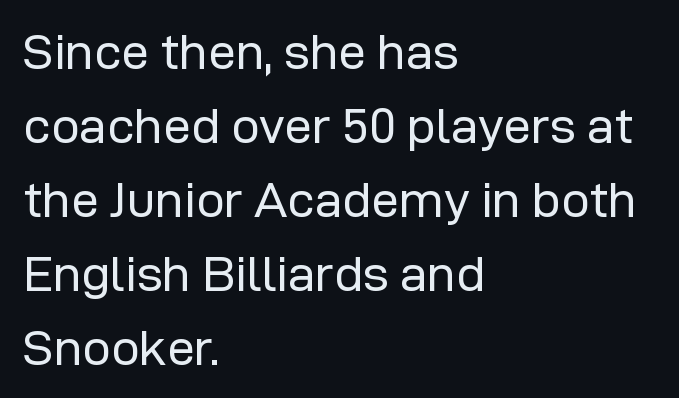
The image shows 50 px regular-weight sans-serif type, upright; set left-aligned, normal line spacing (1.48x), normal letter spacing, not underlined; low stroke contrast and a medium x-height.
